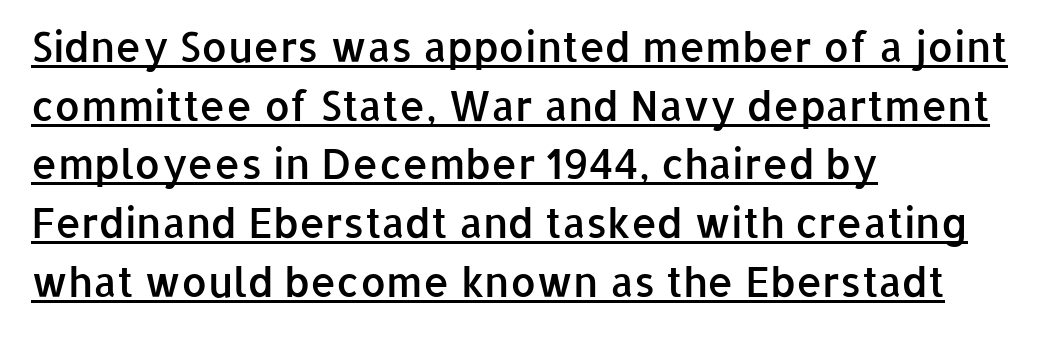
The image shows 41 px semibold sans-serif type, upright; set left-aligned, normal line spacing (1.43x), normal letter spacing, underlined; low stroke contrast and a medium x-height.
